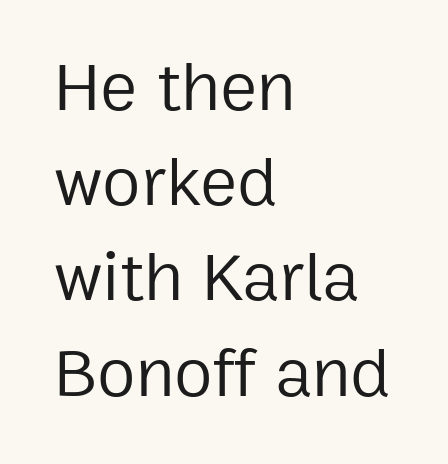
{"serif": "no", "italic": "no", "bold": "no", "weight": "regular", "width": "normal", "stroke_contrast": "low", "x_height": "medium", "monospaced": "no", "underline": "no", "align": "left", "line_spacing": "normal", "line_spacing_ratio": 1.36, "letter_spacing": "normal", "letter_spacing_em": 0.0, "glyph_px": 70}
